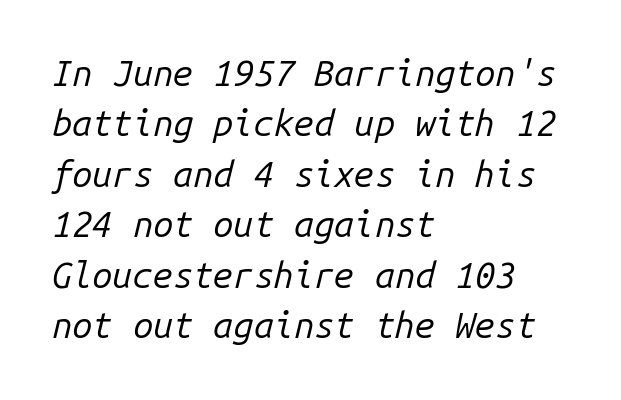
{"italic": "yes", "lean": "right", "slant_degrees": 14, "bold": "no", "weight": "regular", "width": "normal", "stroke_contrast": "low", "x_height": "medium", "monospaced": "yes", "underline": "no", "align": "left", "line_spacing": "normal", "line_spacing_ratio": 1.4, "letter_spacing": "normal", "letter_spacing_em": 0.0, "glyph_px": 36}
